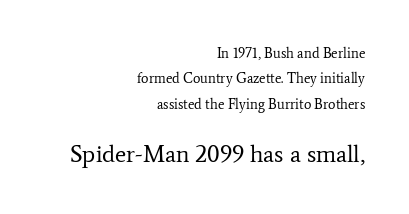
{"italic": "no", "bold": "no", "underline": "no", "align": "right", "line_spacing_ratio": 1.81, "letter_spacing": "normal", "letter_spacing_em": 0.0, "larger_block": "second", "size_ratio": 1.71, "glyph_px": 24}
